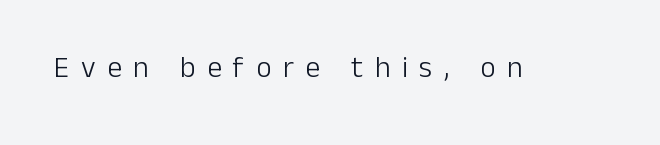
{"serif": "no", "italic": "no", "bold": "no", "weight": "light", "width": "normal", "stroke_contrast": "low", "x_height": "medium", "monospaced": "no", "underline": "no", "letter_spacing": "wide", "letter_spacing_em": 0.38, "glyph_px": 30}
